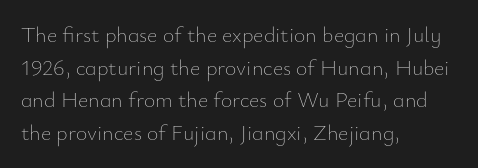
The image shows 22 px text type, upright; set left-aligned, normal line spacing (1.48x), normal letter spacing, not underlined.
